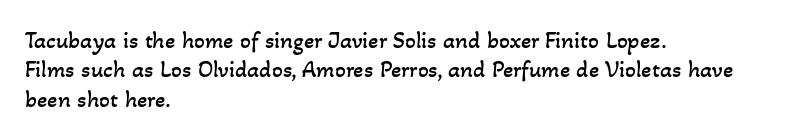
Q: Is the text bold? A: No.
Q: Is the text underlined? A: No.
Q: How is the paragraph aligned? A: Left-aligned.
Q: Is the spacing between letters normal or unusually wide? A: Normal.
